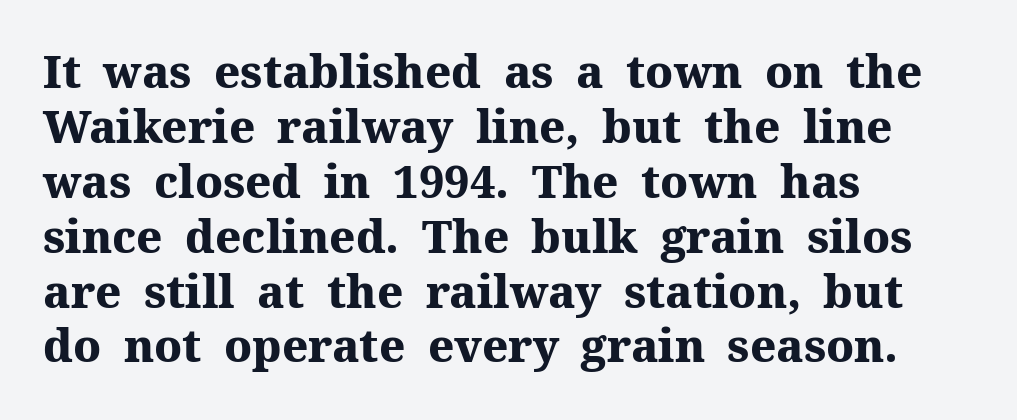
Q: Is the text bold? A: Yes.
Q: Is the text italic (slanted)? A: No, it is upright.
Q: Is the typeface a serif or a sans-serif typeface? A: Serif.
Q: Is the text underlined? A: No.
Q: How is the paragraph aligned? A: Left-aligned.
Q: Is the spacing between letters normal or unusually wide? A: Normal.
Q: Width (condensed, normal, or wide)? A: Normal.
Q: Stroke contrast? A: Medium.
Q: x-height? A: Medium.
Q: Monospaced? A: No.
